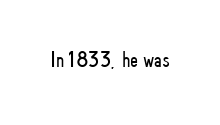
The image shows 23 px text type, upright; set normal letter spacing, not underlined.
